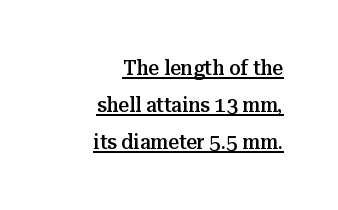
Q: Is the text bold? A: Semi-bold.
Q: Is the text italic (slanted)? A: No, it is upright.
Q: Is the text underlined? A: Yes.
Q: How is the paragraph aligned? A: Right-aligned.
Q: Is the spacing between letters normal or unusually wide? A: Normal.
